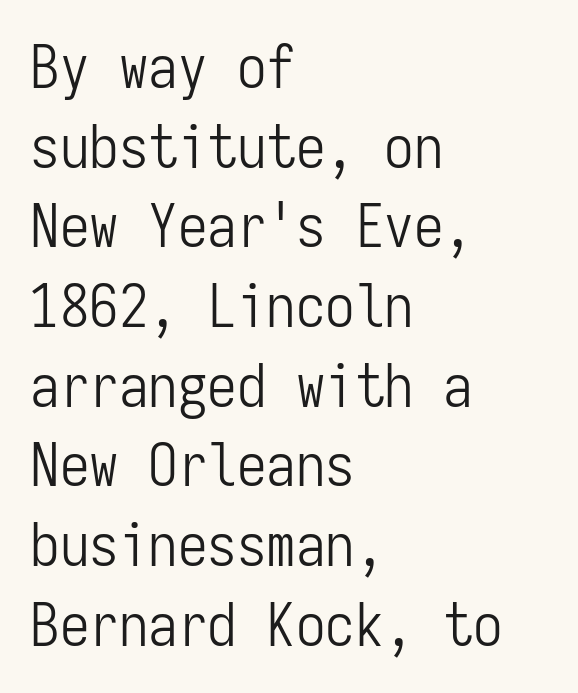
{"serif": "no", "italic": "no", "bold": "no", "weight": "light", "width": "condensed", "stroke_contrast": "low", "x_height": "medium", "monospaced": "yes", "underline": "no", "align": "left", "line_spacing": "normal", "line_spacing_ratio": 1.35, "letter_spacing": "normal", "letter_spacing_em": 0.0, "glyph_px": 59}
